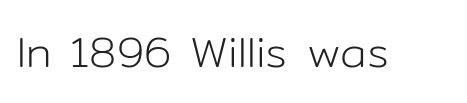
{"serif": "no", "italic": "no", "bold": "no", "weight": "light", "width": "normal", "stroke_contrast": "low", "x_height": "medium", "monospaced": "no", "underline": "no", "letter_spacing": "normal", "letter_spacing_em": 0.0, "glyph_px": 43}
